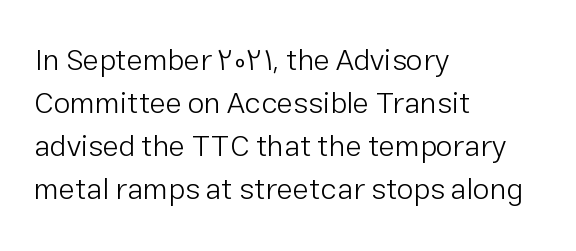
The image shows 30 px light sans-serif type, upright; set left-aligned, normal line spacing (1.43x), normal letter spacing, not underlined; low stroke contrast and a medium x-height.
